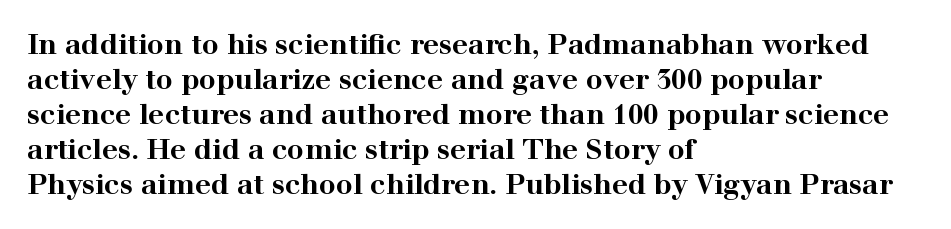
Q: Is the text bold? A: Yes.
Q: Is the text italic (slanted)? A: No, it is upright.
Q: Is the typeface a serif or a sans-serif typeface? A: Serif.
Q: Is the text underlined? A: No.
Q: How is the paragraph aligned? A: Left-aligned.
Q: Is the spacing between letters normal or unusually wide? A: Normal.
Q: Is the spacing between lines tight, normal or loose? A: Normal.
Q: Width (condensed, normal, or wide)? A: Wide.
Q: Stroke contrast? A: High.
Q: x-height? A: Medium.
Q: Monospaced? A: No.
